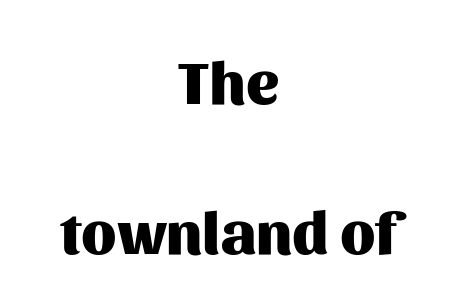
The image shows 61 px heavy sans-serif type, upright; set centered, loose line spacing (2.46x), normal letter spacing, not underlined; medium stroke contrast and a medium x-height.
